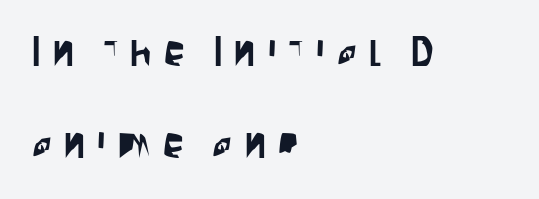
{"serif": "no", "italic": "no", "width": "condensed", "stroke_contrast": "low", "x_height": "large", "monospaced": "no", "underline": "no", "align": "left", "line_spacing": "loose", "line_spacing_ratio": 2.19, "letter_spacing": "wide", "letter_spacing_em": 0.29, "glyph_px": 42}
